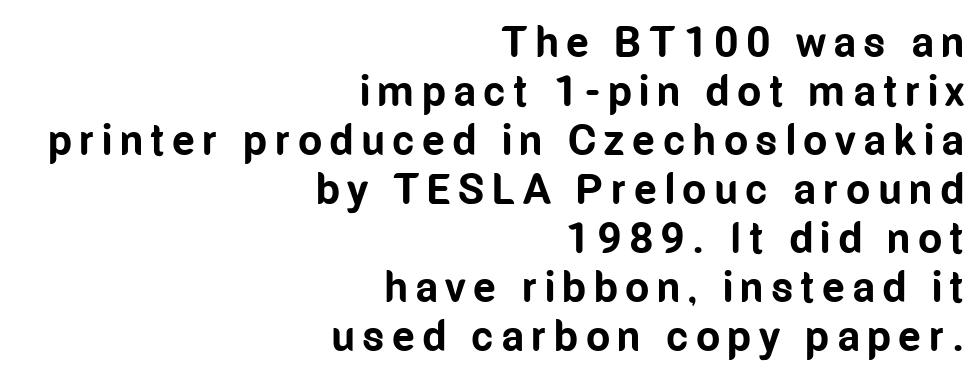
Nope, no serifs anywhere on these letters. Heavy, bold letterforms. Where is the straight margin? On the right. The type sits square on the baseline with zero lean. The words here are not underlined.
